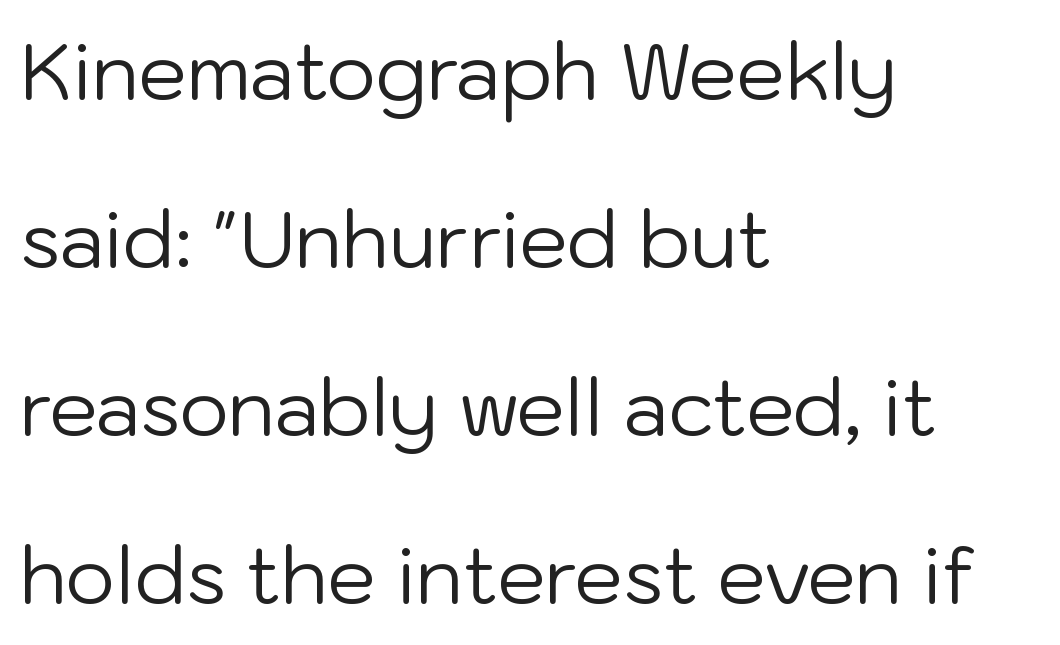
Short and long lines alike share a common starting point at left. The space between consecutive lines is lavish. Note: no serifs on the glyphs. Here the designer chose a conventional face with non-uniform glyph widths.
